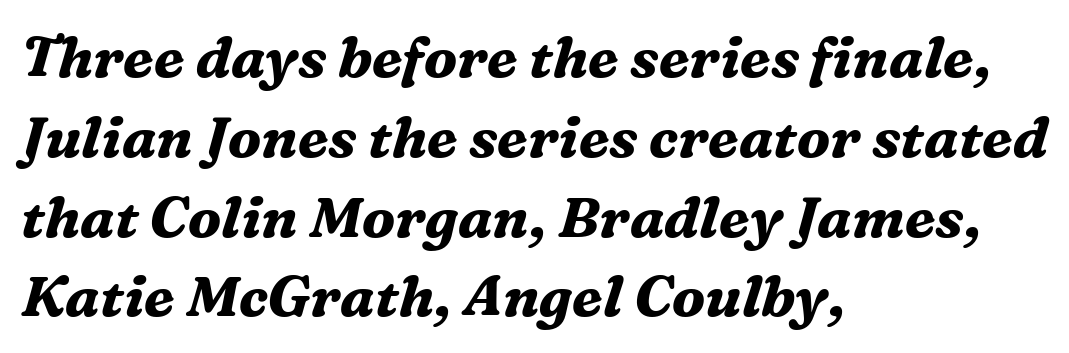
{"serif": "yes", "italic": "yes", "lean": "right", "slant_degrees": 16, "bold": "yes", "weight": "bold", "width": "normal", "stroke_contrast": "medium", "x_height": "medium", "monospaced": "no", "underline": "no", "align": "left", "line_spacing": "normal", "line_spacing_ratio": 1.4, "letter_spacing": "normal", "letter_spacing_em": 0.0, "glyph_px": 57}
